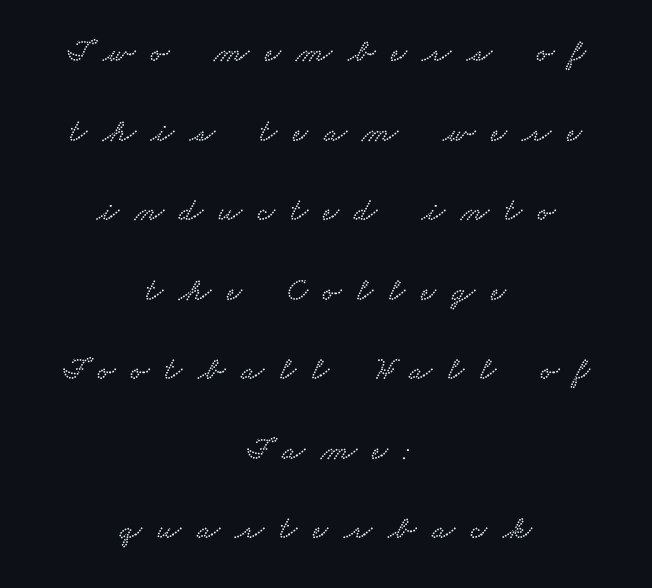
Successive baselines arrive slowly, with a big drop between each. This is serif lettering, the kind often seen in printed books. The passage shown is not underscored anywhere. The passage shown is typed in a proportional face where columns would drift.
